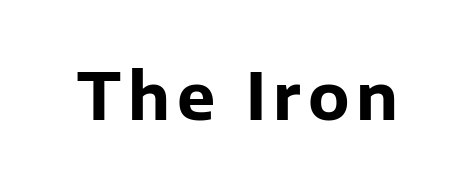
The image shows 64 px bold sans-serif type, upright; set not underlined; low stroke contrast and a medium x-height.
